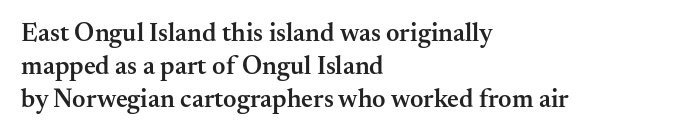
{"italic": "no", "bold": "semi", "underline": "no", "align": "left", "line_spacing": "normal", "line_spacing_ratio": 1.27, "letter_spacing": "normal", "letter_spacing_em": 0.0, "glyph_px": 26}
